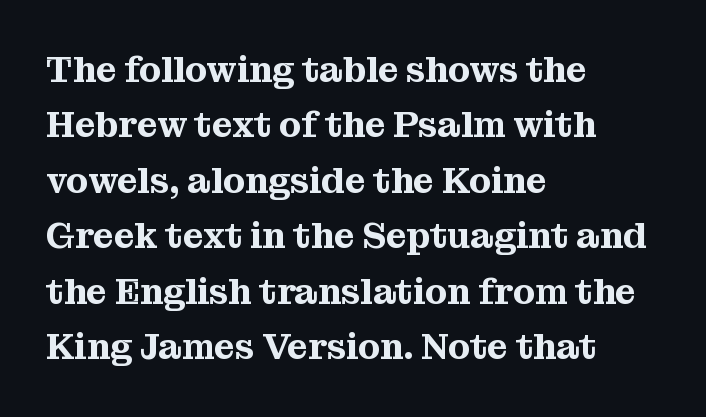
{"serif": "yes", "italic": "no", "width": "normal", "stroke_contrast": "medium", "x_height": "medium", "monospaced": "no", "underline": "no", "align": "left", "line_spacing": "normal", "line_spacing_ratio": 1.54, "letter_spacing": "normal", "letter_spacing_em": 0.0, "glyph_px": 36}
